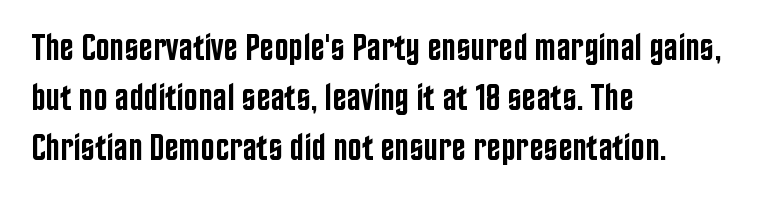
Regarding leading, the lines here are spaced in the standard way. Nobody touched the tracking dial on this one. Notice how the stems are strictly vertical — no italics here. The characters display no serif detailing; their extremities are plain. Here the designer chose a conventional face with non-uniform glyph widths.
